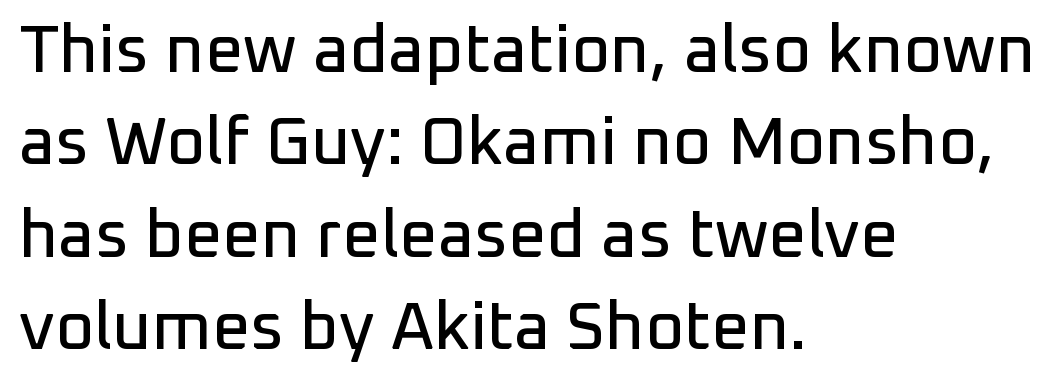
A student would call this left alignment; a typographer would say flush left, rag right. The type sits square on the baseline with zero lean. Is the letter spacing exaggerated? No — it looks like the ordinary default. Has an underline been added? It has not. A typesetter would label this face a sans. Each letter keeps its own natural width here, so spacing adapts to shape.
